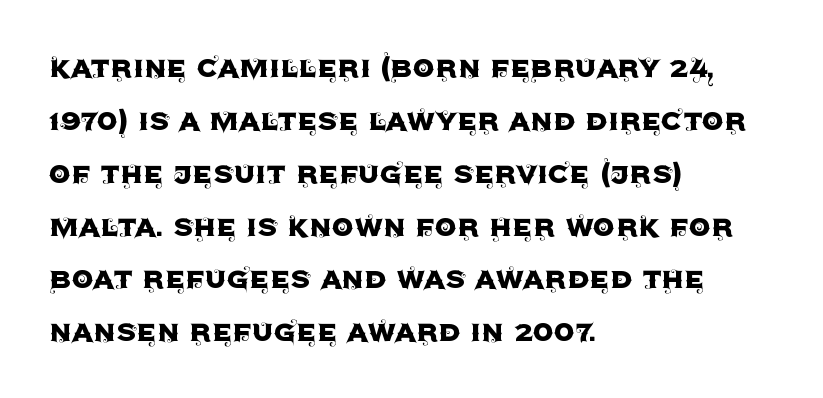
The image shows 35 px sans-serif type, upright; set left-aligned, normal line spacing (1.51x), normal letter spacing, not underlined; a large x-height.
